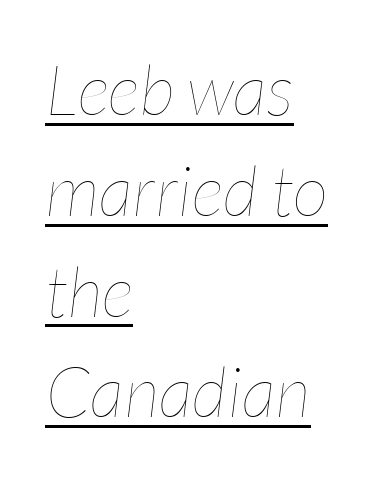
{"italic": "yes", "lean": "right", "slant_degrees": 7, "bold": "no", "weight": "thin", "width": "condensed", "stroke_contrast": "low", "x_height": "medium", "monospaced": "no", "underline": "yes", "align": "left", "line_spacing": "normal", "line_spacing_ratio": 1.44, "letter_spacing": "normal", "letter_spacing_em": 0.0, "glyph_px": 70}
